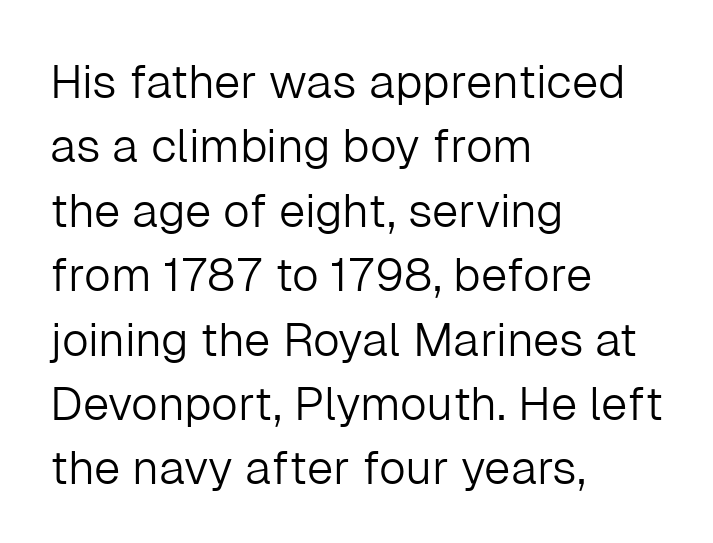
{"serif": "no", "italic": "no", "bold": "no", "weight": "light", "width": "normal", "stroke_contrast": "low", "x_height": "medium", "monospaced": "no", "underline": "no", "align": "left", "line_spacing": "normal", "line_spacing_ratio": 1.37, "letter_spacing": "normal", "letter_spacing_em": 0.0, "glyph_px": 47}
